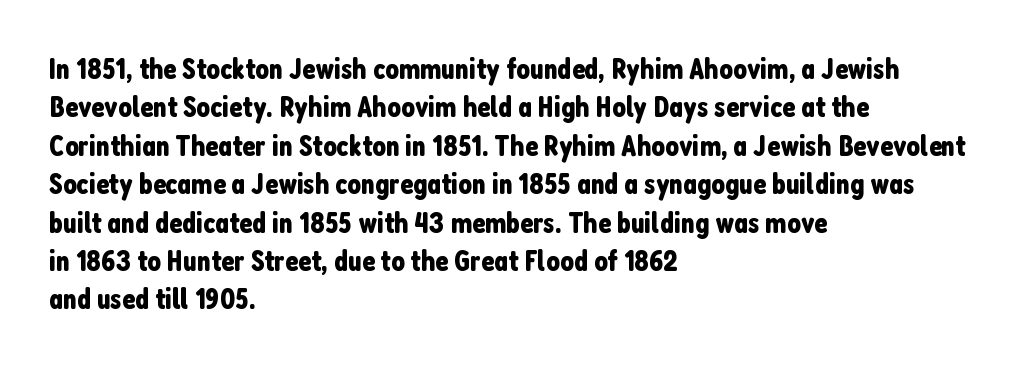
Visually the block forms a straight wall on the left and a jagged coastline on the right. Proportional: the letters do not fall into vertical columns. Characters remain perfectly vertical along every line. The gap between lines stays unmarked. Honestly, the letter spacing is just normal — you wouldn't notice it.
